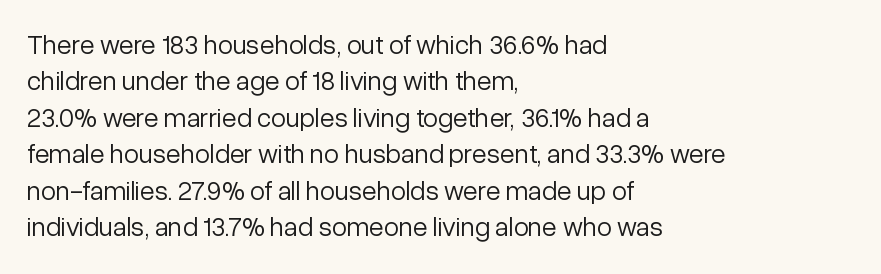
Upright lettering throughout. Reading down the column, the eye jumps a familiar distance to each next line. The typesetting does not lean heavy: it is not bold. Horizontal alignment here is leftward, the default for most running prose. The space directly below the letters is spotless. Glyph-to-glyph distance matches everyday printed text.
